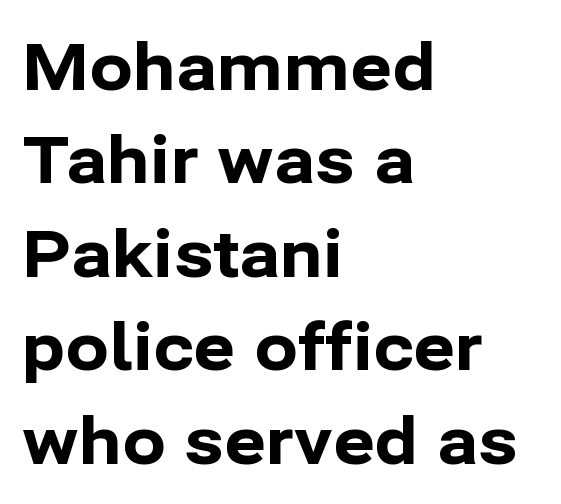
Q: Is the text bold? A: Yes.
Q: Is the text italic (slanted)? A: No, it is upright.
Q: Is the typeface a serif or a sans-serif typeface? A: Sans-serif.
Q: Is the text underlined? A: No.
Q: How is the paragraph aligned? A: Left-aligned.
Q: Is the spacing between letters normal or unusually wide? A: Normal.
Q: Is the spacing between lines tight, normal or loose? A: Normal.
Q: Width (condensed, normal, or wide)? A: Normal.
Q: Stroke contrast? A: Low.
Q: x-height? A: Medium.
Q: Monospaced? A: No.
